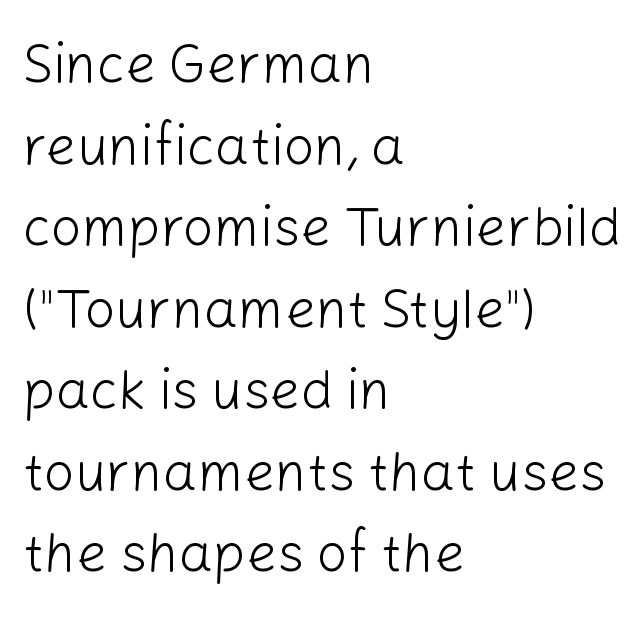
Stroke thickness stays within the range of a standard reading face or lighter. If you measured baseline to baseline, you'd find a middling distance. The glyphs in this specimen are sans serif. Default kerning and tracking; the words read as compact shapes. When letters stand straight like this, we call the style roman or upright.
